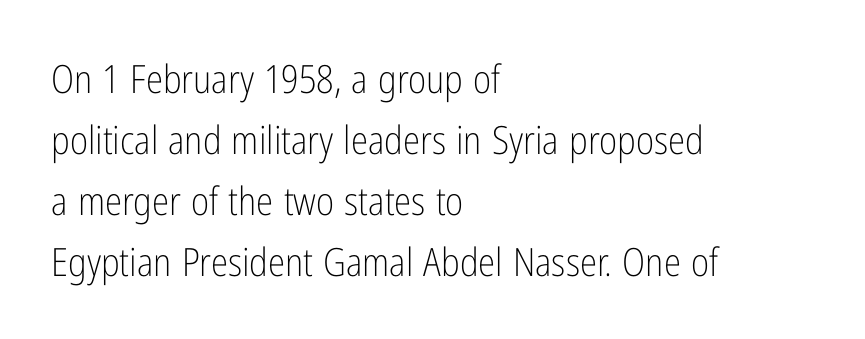
Q: Is the text bold? A: No.
Q: Is the text italic (slanted)? A: No, it is upright.
Q: Is the typeface a serif or a sans-serif typeface? A: Sans-serif.
Q: Is the text underlined? A: No.
Q: How is the paragraph aligned? A: Left-aligned.
Q: Is the spacing between letters normal or unusually wide? A: Normal.
Q: Is the spacing between lines tight, normal or loose? A: Normal.
Q: Width (condensed, normal, or wide)? A: Condensed.
Q: Stroke contrast? A: Low.
Q: x-height? A: Medium.
Q: Monospaced? A: No.
